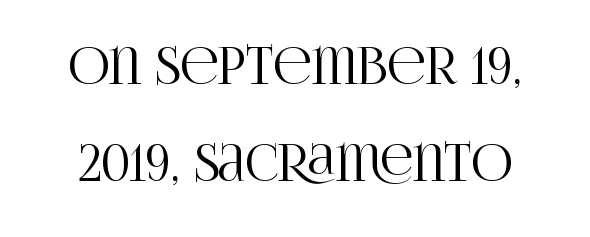
{"serif": "yes", "italic": "no", "width": "condensed", "stroke_contrast": "high", "x_height": "large", "monospaced": "no", "underline": "no", "line_spacing": "loose", "line_spacing_ratio": 1.9, "letter_spacing": "normal", "letter_spacing_em": 0.0, "glyph_px": 51}
